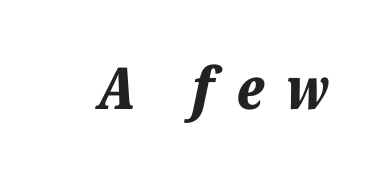
Look at the stroke-to-counter ratio: heavy, a bold. The letters are spread apart with noticeably loose tracking. Honestly, there is no underline to notice here at all. The passage shown is typed in a proportional face where columns would drift. Observe the lean: these are italic letterforms.
